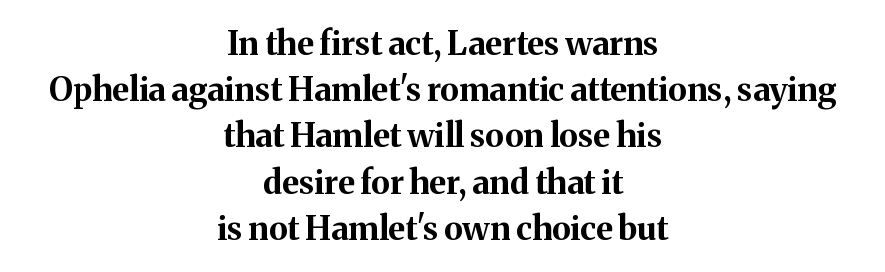
The image shows 33 px bold serif type, upright; set centered, normal line spacing (1.4x), normal letter spacing, not underlined; medium stroke contrast and a medium x-height.
